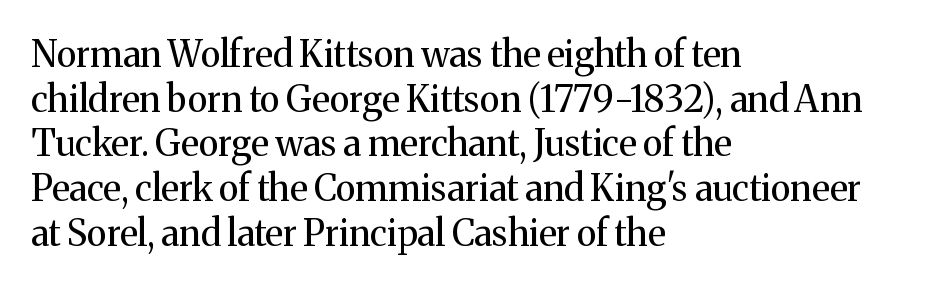
Q: Is the text bold? A: No.
Q: Is the text italic (slanted)? A: No, it is upright.
Q: Is the typeface a serif or a sans-serif typeface? A: Serif.
Q: Is the text underlined? A: No.
Q: How is the paragraph aligned? A: Left-aligned.
Q: Is the spacing between letters normal or unusually wide? A: Normal.
Q: Width (condensed, normal, or wide)? A: Normal.
Q: Stroke contrast? A: Medium.
Q: x-height? A: Medium.
Q: Monospaced? A: No.
